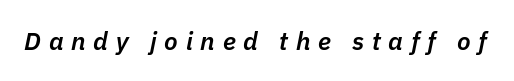
{"italic": "yes", "lean": "right", "slant_degrees": 11, "bold": "semi", "underline": "no", "letter_spacing": "wide", "letter_spacing_em": 0.31, "glyph_px": 25}
